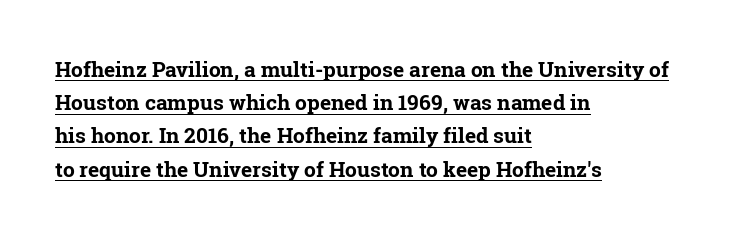
Q: Is the text bold? A: Yes.
Q: Is the text italic (slanted)? A: No, it is upright.
Q: Is the text underlined? A: Yes.
Q: How is the paragraph aligned? A: Left-aligned.
Q: Is the spacing between letters normal or unusually wide? A: Normal.
Q: Is the spacing between lines tight, normal or loose? A: Normal.
